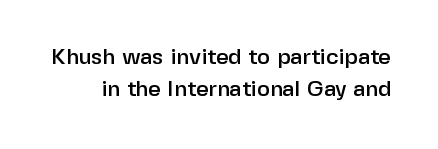
The image shows 22 px text type, upright; set normal line spacing (1.47x), normal letter spacing, not underlined.
